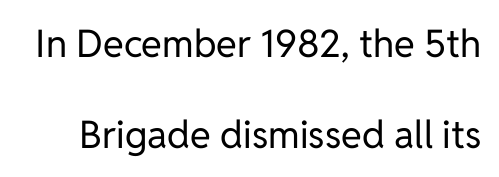
The image shows 38 px regular-weight sans-serif type, upright; set loose line spacing (2.39x), normal letter spacing, not underlined; low stroke contrast and a medium x-height.
